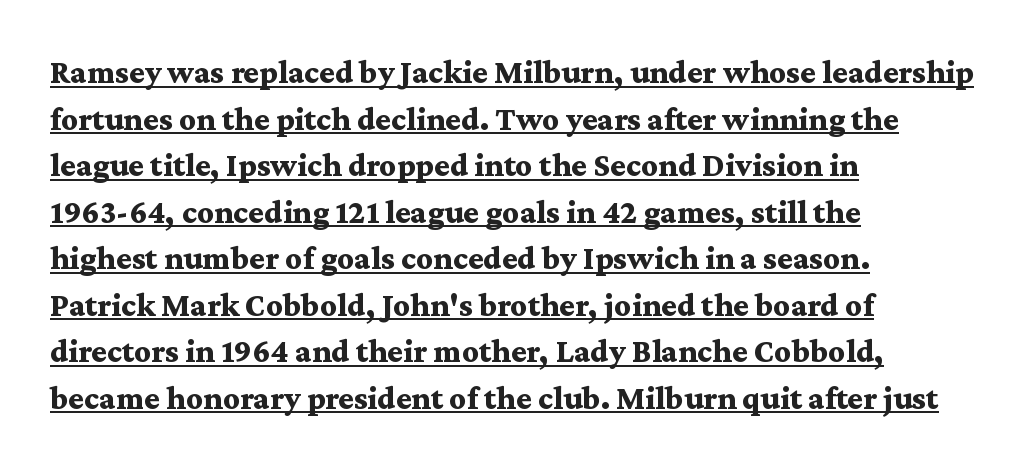
Q: Is the text bold? A: Yes.
Q: Is the text italic (slanted)? A: No, it is upright.
Q: Is the typeface a serif or a sans-serif typeface? A: Serif.
Q: Is the text underlined? A: Yes.
Q: How is the paragraph aligned? A: Left-aligned.
Q: Is the spacing between letters normal or unusually wide? A: Normal.
Q: Is the spacing between lines tight, normal or loose? A: Normal.
Q: Width (condensed, normal, or wide)? A: Wide.
Q: Stroke contrast? A: Medium.
Q: x-height? A: Medium.
Q: Monospaced? A: No.
